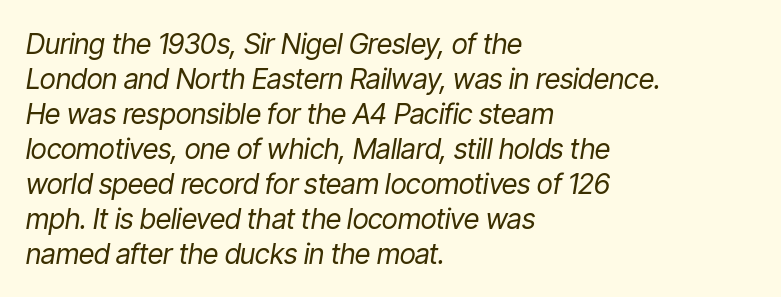
{"italic": "yes", "lean": "right", "slant_degrees": 9, "bold": "no", "weight": "regular", "width": "condensed", "stroke_contrast": "low", "x_height": "medium", "monospaced": "no", "underline": "no", "align": "left", "line_spacing": "normal", "line_spacing_ratio": 1.25, "letter_spacing": "normal", "letter_spacing_em": 0.0, "glyph_px": 28}
